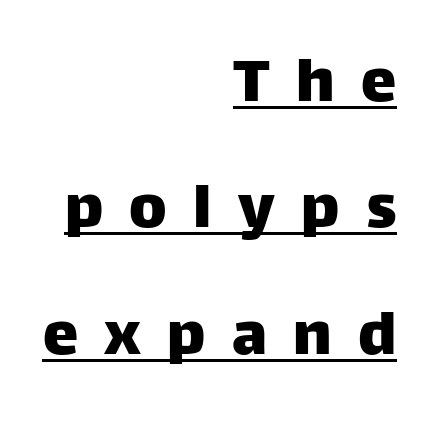
{"serif": "no", "italic": "no", "width": "normal", "stroke_contrast": "low", "x_height": "large", "monospaced": "no", "underline": "yes", "align": "right", "line_spacing_ratio": 1.78, "letter_spacing": "wide", "letter_spacing_em": 0.37, "glyph_px": 71}
